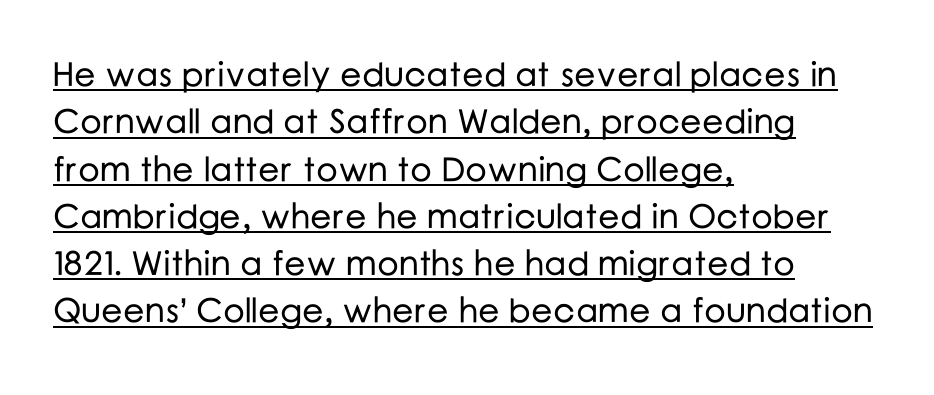
Q: Is the text italic (slanted)? A: No, it is upright.
Q: Is the typeface a serif or a sans-serif typeface? A: Sans-serif.
Q: Is the text underlined? A: Yes.
Q: How is the paragraph aligned? A: Left-aligned.
Q: Is the spacing between letters normal or unusually wide? A: Normal.
Q: Is the spacing between lines tight, normal or loose? A: Normal.
Q: Width (condensed, normal, or wide)? A: Normal.
Q: Stroke contrast? A: Low.
Q: x-height? A: Medium.
Q: Monospaced? A: No.
